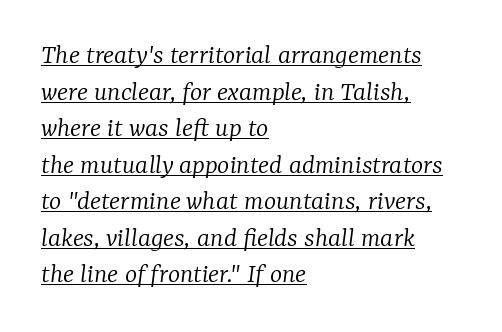
The image shows 29 px light serif type, italic (leaning right); set left-aligned, normal line spacing (1.26x), normal letter spacing, underlined; low stroke contrast and a medium x-height.
